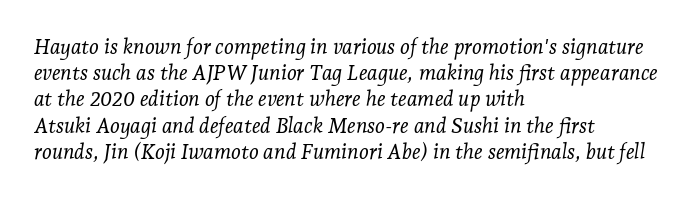
The image shows 21 px text type, italic (leaning right); set left-aligned, normal line spacing (1.25x), normal letter spacing, not underlined.
